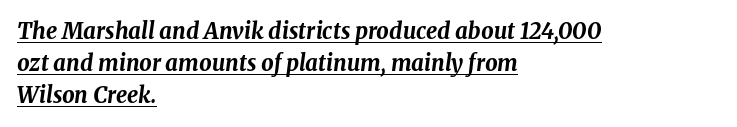
Short note: letters normally spaced. Horizontal alignment here is leftward, the default for most running prose. Italic? Definitely — the glyphs are oblique. The line-height multiplier appears to be the usual default. Like a heading marked for emphasis, these lines bear an underscore. Is the type bold? Yes — the strokes are clearly thick and heavy.
